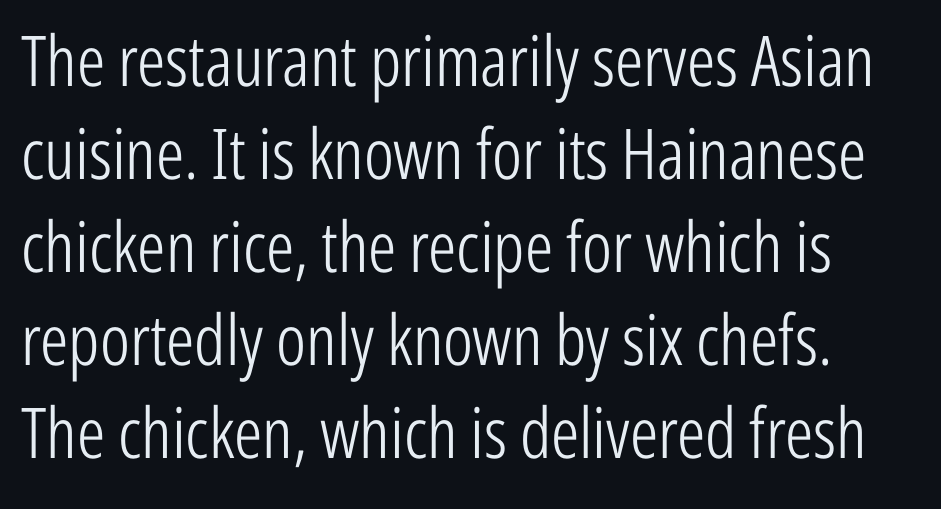
{"serif": "no", "italic": "no", "bold": "no", "weight": "light", "width": "condensed", "stroke_contrast": "low", "x_height": "medium", "monospaced": "no", "underline": "no", "line_spacing": "normal", "line_spacing_ratio": 1.33, "letter_spacing": "normal", "letter_spacing_em": 0.0, "glyph_px": 70}
